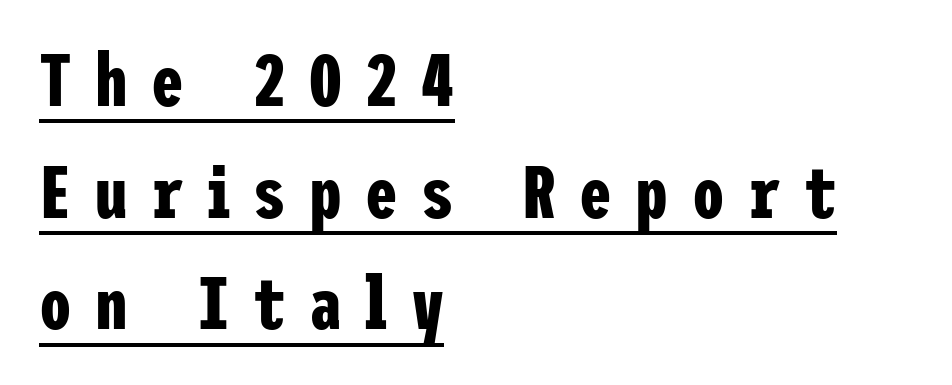
Q: Is the text bold? A: Yes.
Q: Is the text italic (slanted)? A: No, it is upright.
Q: Is the typeface a serif or a sans-serif typeface? A: Sans-serif.
Q: Is the text underlined? A: Yes.
Q: How is the paragraph aligned? A: Left-aligned.
Q: Is the spacing between letters normal or unusually wide? A: Unusually wide.
Q: Is the spacing between lines tight, normal or loose? A: Normal.
Q: Width (condensed, normal, or wide)? A: Condensed.
Q: Stroke contrast? A: Low.
Q: x-height? A: Medium.
